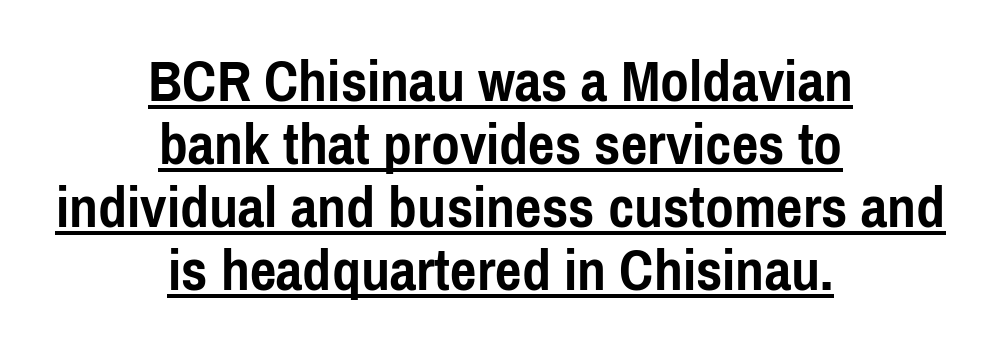
Q: Is the text bold? A: Yes.
Q: Is the text italic (slanted)? A: No, it is upright.
Q: Is the typeface a serif or a sans-serif typeface? A: Sans-serif.
Q: Is the text underlined? A: Yes.
Q: How is the paragraph aligned? A: Centered.
Q: Is the spacing between letters normal or unusually wide? A: Normal.
Q: Is the spacing between lines tight, normal or loose? A: Tight.
Q: Width (condensed, normal, or wide)? A: Condensed.
Q: Stroke contrast? A: Low.
Q: x-height? A: Medium.
Q: Monospaced? A: No.
